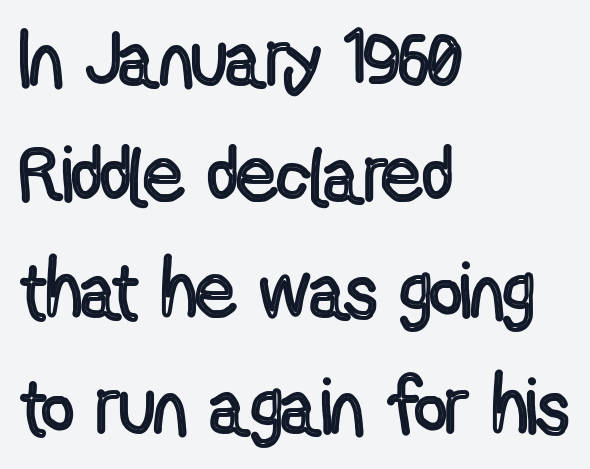
The image shows 79 px condensed type, upright; set left-aligned, normal line spacing (1.47x), normal letter spacing, not underlined; a medium x-height.
